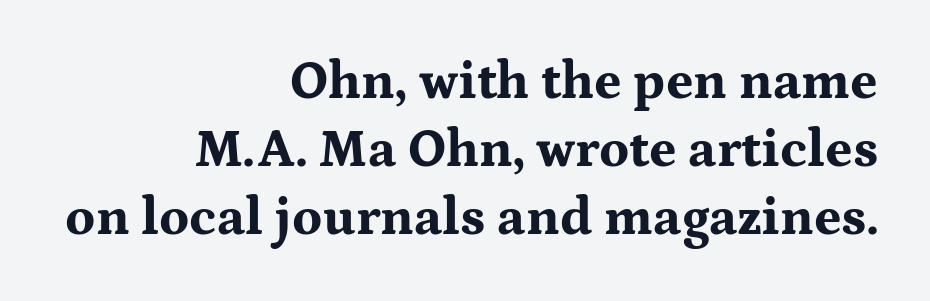
Visually the block forms a straight wall on the right and a jagged coastline on the left. Caption: bold face, heavy strokes. The leading is moderate, giving the passage an even texture. Is this a fixed-width face? No — the glyphs have proportional, varying widths. The passage shown has conventional tracking throughout.
